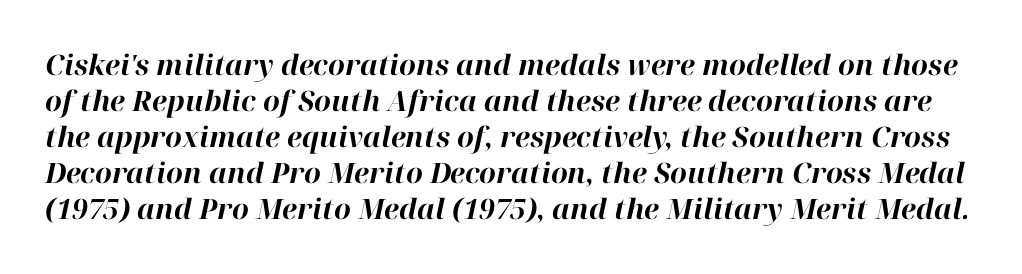
Compared with ordinary roman type, these characters are visibly tilted. These lines keep a tight, regular rhythm from letter to letter. Reading down the column, the eye jumps a familiar distance to each next line. The sample has been set heavy, in full bold. Underlining? Definitely not there. Think of a printed novel: that variable character pitch is what you see here.
